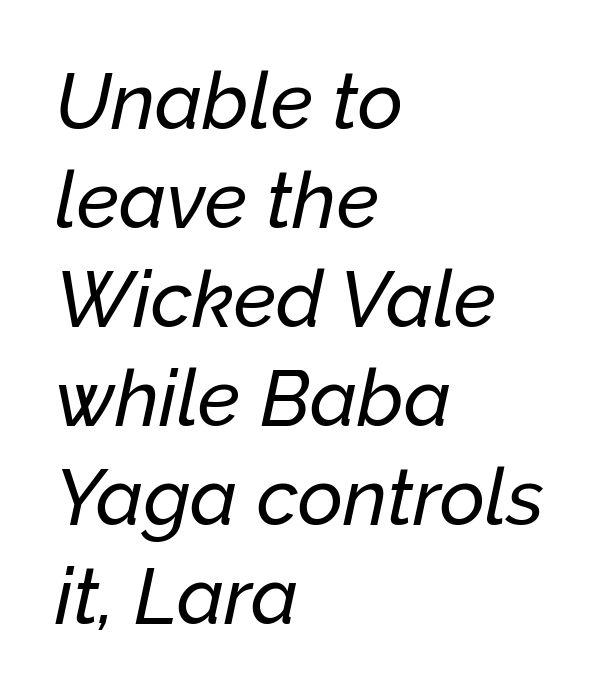
What's the leading like? Ordinary, nothing unusual. The letters sit at their default tracking, neither squeezed nor spread. Proportional: the letters do not fall into vertical columns. Yep, that's italic — everything's leaning. Every row of glyphs begins at an identical x-position on the left.
